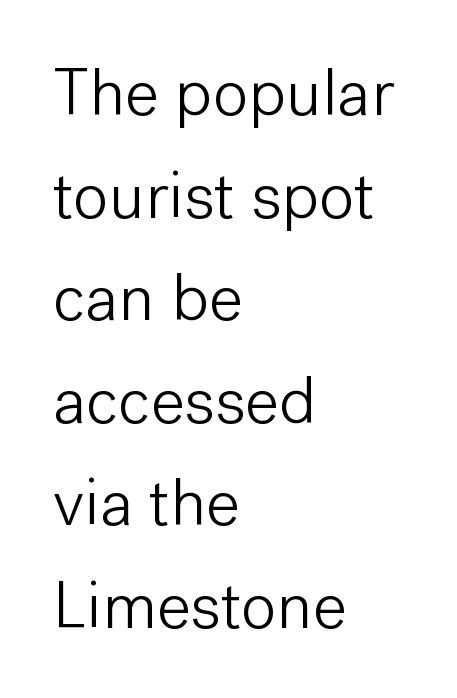
{"serif": "no", "italic": "no", "bold": "no", "weight": "light", "width": "normal", "stroke_contrast": "low", "x_height": "medium", "monospaced": "no", "underline": "no", "align": "left", "line_spacing": "normal", "line_spacing_ratio": 1.53, "letter_spacing": "normal", "letter_spacing_em": 0.0, "glyph_px": 67}
